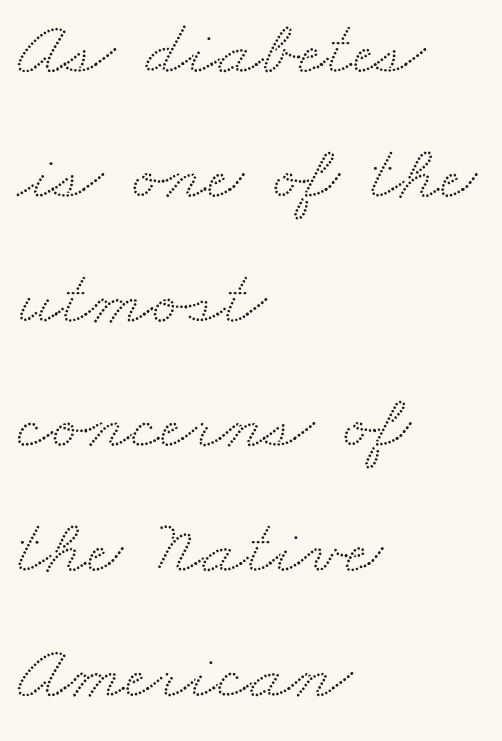
The image shows 79 px wide serif type; set left-aligned, normal line spacing (1.58x), normal letter spacing, not underlined; medium stroke contrast and a small x-height.
